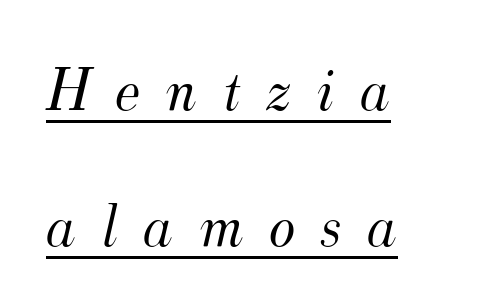
Q: Is the text bold? A: No.
Q: Is the text italic (slanted)? A: Yes, it leans right by about 12 degrees.
Q: Is the typeface a serif or a sans-serif typeface? A: Serif.
Q: Is the text underlined? A: Yes.
Q: How is the paragraph aligned? A: Left-aligned.
Q: Is the spacing between letters normal or unusually wide? A: Unusually wide.
Q: Is the spacing between lines tight, normal or loose? A: Loose.
Q: Width (condensed, normal, or wide)? A: Normal.
Q: Stroke contrast? A: Medium.
Q: x-height? A: Small.
Q: Monospaced? A: No.
